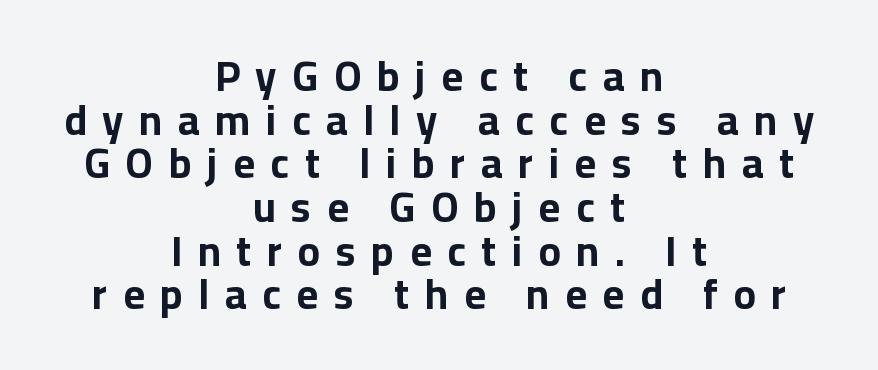
Someone cranked the tracking dial way up on this one. Is the block centered? Yes — each line is placed symmetrically about the middle. The space directly below the letters is spotless. Chunky letters — that's bold for sure. Tightly led — the rows are bunched.
